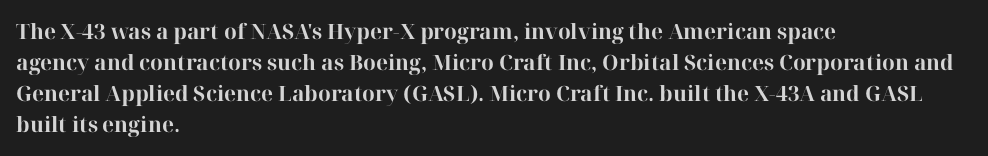
The image shows 21 px bold type, upright; set left-aligned, normal line spacing (1.48x), normal letter spacing, not underlined.
